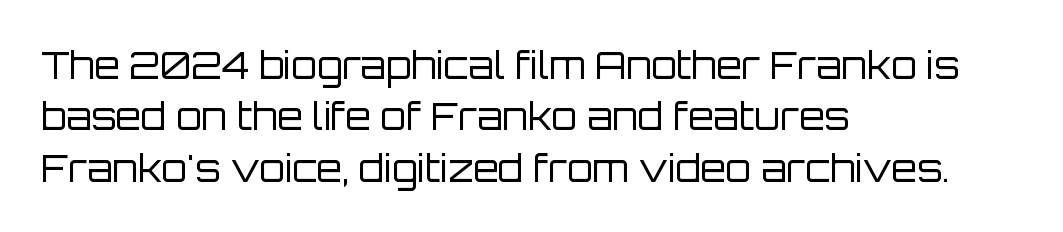
The image shows 37 px regular-weight sans-serif type, upright; set left-aligned, normal line spacing (1.39x), normal letter spacing, not underlined; low stroke contrast and a large x-height.
